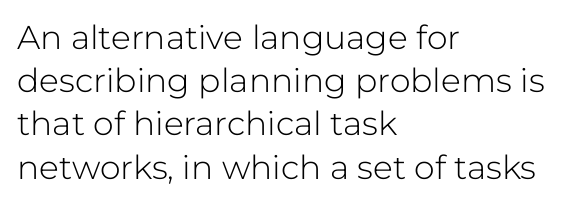
Q: Is the text bold? A: No.
Q: Is the text italic (slanted)? A: No, it is upright.
Q: Is the typeface a serif or a sans-serif typeface? A: Sans-serif.
Q: Is the text underlined? A: No.
Q: How is the paragraph aligned? A: Left-aligned.
Q: Is the spacing between letters normal or unusually wide? A: Normal.
Q: Is the spacing between lines tight, normal or loose? A: Normal.
Q: Width (condensed, normal, or wide)? A: Normal.
Q: Stroke contrast? A: Low.
Q: x-height? A: Medium.
Q: Monospaced? A: No.
